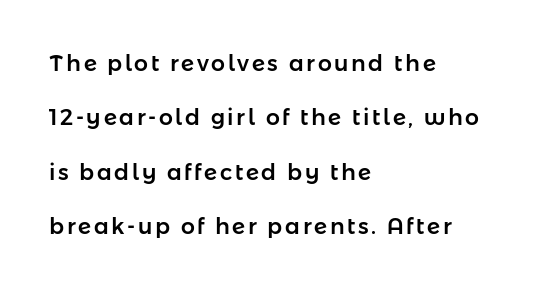
Quick note: underline off. Style check: upright. Which margin do the lines hug? The left one — the right edge is uneven. These lines stand farther apart than default settings would place them.
